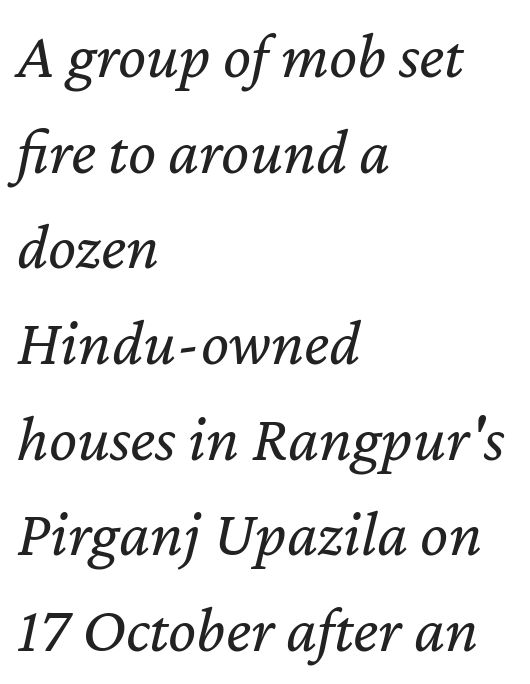
The image shows 66 px regular-weight type, italic (leaning right); set left-aligned, normal line spacing (1.45x), normal letter spacing, not underlined; low stroke contrast and a medium x-height.
